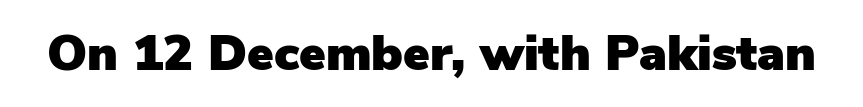
The rendering shows plain stroke endings on the letterforms — a sans-serif design. Clear beneath every line of the passage. Every character sits straight up, as roman type does. Here the designer chose a conventional face with non-uniform glyph widths. This rendering leaves character spacing at its baseline value.
